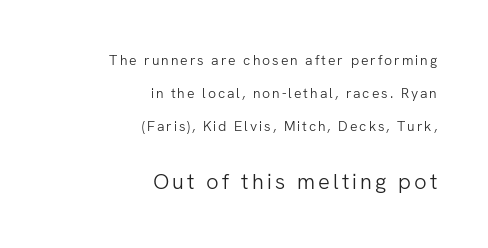
Typeset ragged left — the right edge is the straight one. On a weight scale, this lands at 450 or below. Notice the wide empty band between every row — that's loose leading. The lower block of text is set noticeably larger than the block above it.
